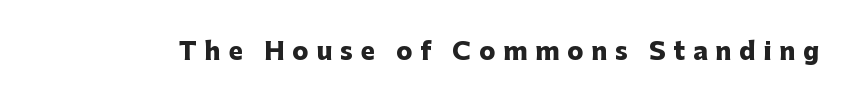
The image shows 24 px bold type, upright; set unusually wide letter spacing (+0.33 em), not underlined.
